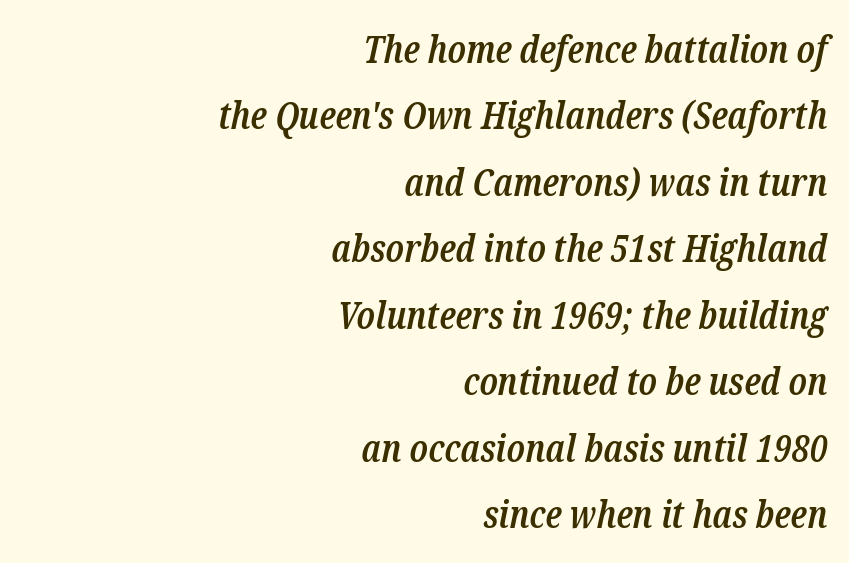
Q: Is the text bold? A: Semi-bold.
Q: Is the text italic (slanted)? A: Yes, it leans right by about 12 degrees.
Q: Is the typeface a serif or a sans-serif typeface? A: Serif.
Q: Is the text underlined? A: No.
Q: How is the paragraph aligned? A: Right-aligned.
Q: Is the spacing between letters normal or unusually wide? A: Normal.
Q: Width (condensed, normal, or wide)? A: Condensed.
Q: Stroke contrast? A: Low.
Q: x-height? A: Medium.
Q: Monospaced? A: No.
